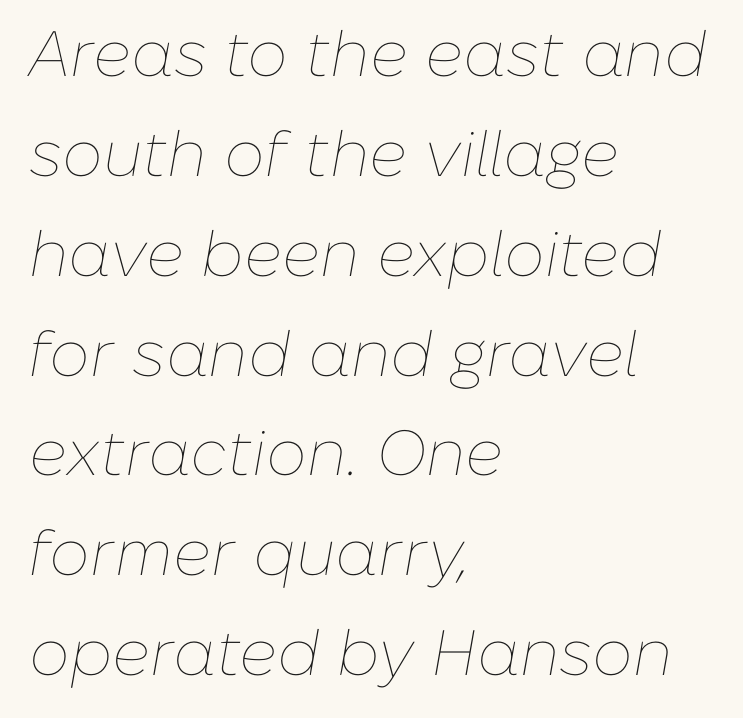
{"italic": "yes", "lean": "right", "slant_degrees": 10, "bold": "no", "weight": "thin", "width": "normal", "stroke_contrast": "low", "x_height": "medium", "monospaced": "no", "underline": "no", "align": "left", "line_spacing": "normal", "line_spacing_ratio": 1.56, "letter_spacing": "normal", "letter_spacing_em": 0.0, "glyph_px": 64}
